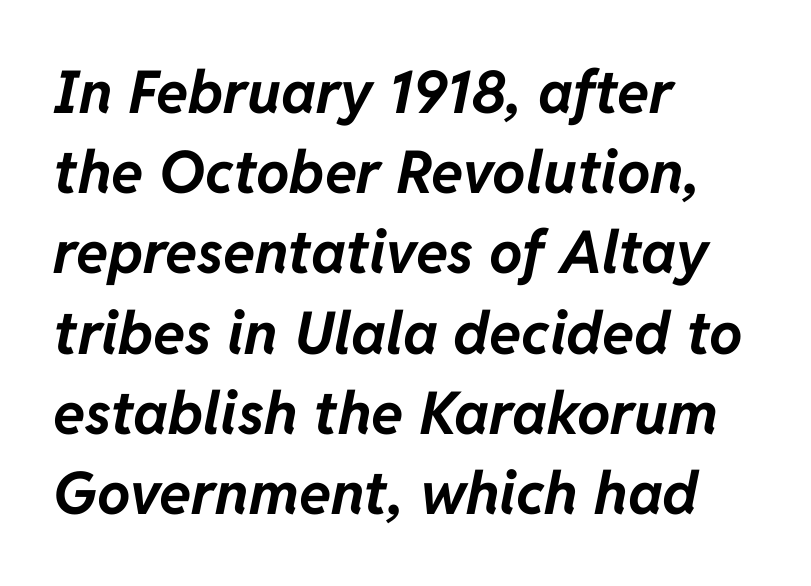
The designer left line spacing at the default. Reading down the block, your eye returns to a fixed left position each line. Is the type bold? Yes — the strokes are clearly thick and heavy. No word sits above an underline.
